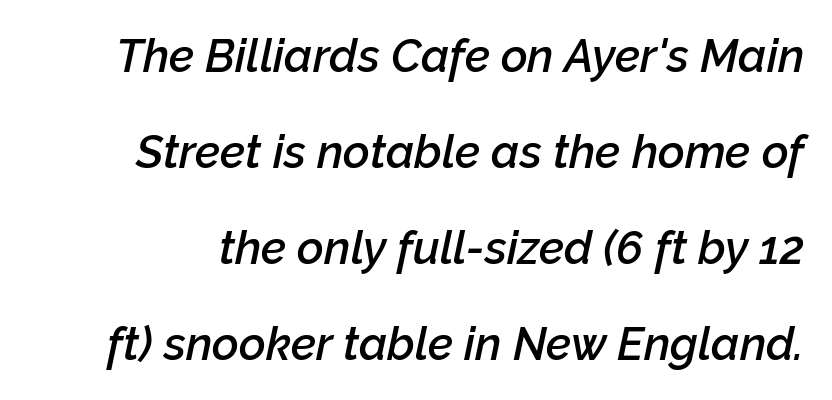
Q: Is the text bold? A: Semi-bold.
Q: Is the text italic (slanted)? A: Yes, it leans right by about 12 degrees.
Q: Is the text underlined? A: No.
Q: Is the spacing between letters normal or unusually wide? A: Normal.
Q: Is the spacing between lines tight, normal or loose? A: Loose.
Q: Width (condensed, normal, or wide)? A: Normal.
Q: Stroke contrast? A: Low.
Q: x-height? A: Medium.
Q: Monospaced? A: No.
